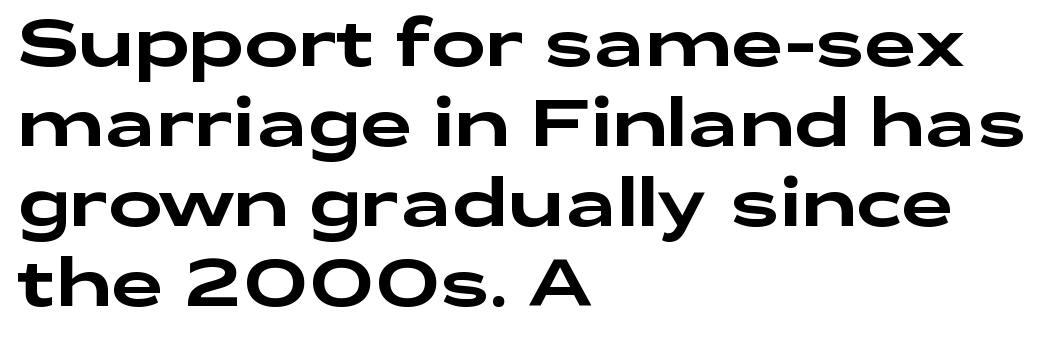
This sample uses an upright cut, with every glyph sitting square on the baseline. Does extra space separate the letters? No, they use regular spacing. Leftover space on each line is placed entirely after the last word. Rule under the text: the space is simply empty. Nope, no serifs anywhere on these letters. Spacing verdict: proportional, widths tailored to each character.
